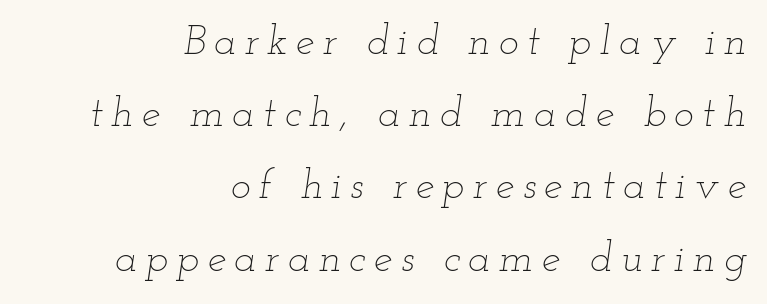
If you drew a ruler down the right edge, every line would touch it. Spacing verdict: proportional, widths tailored to each character. No letter is thick-stroked: the sample isn't bold. Emphasis-style slanted type is in use. Each word looks stretched out because of the extra space between its letters.
